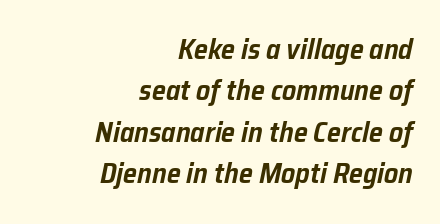
Does the leading feel generous? No, just average. A typesetter would call this zero additional tracking. Looks like regular typesetting: each glyph gets only the width it needs. All the whitespace from short lines collects on the left. Lines of text with bare space underneath.
